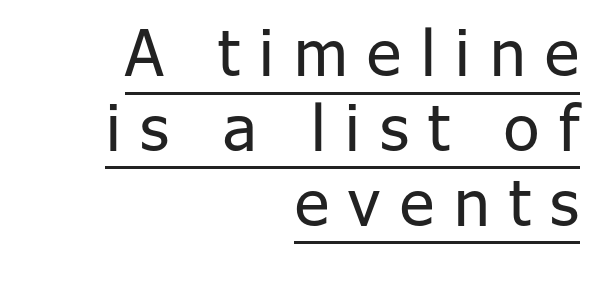
Q: Is the text bold? A: No.
Q: Is the text italic (slanted)? A: No, it is upright.
Q: Is the typeface a serif or a sans-serif typeface? A: Sans-serif.
Q: Is the text underlined? A: Yes.
Q: How is the paragraph aligned? A: Right-aligned.
Q: Is the spacing between letters normal or unusually wide? A: Unusually wide.
Q: Width (condensed, normal, or wide)? A: Normal.
Q: Stroke contrast? A: Low.
Q: x-height? A: Medium.
Q: Monospaced? A: No.
